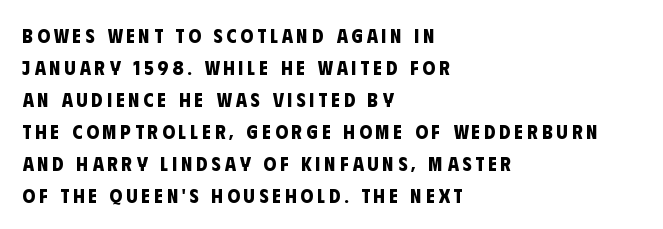
{"bold": "yes", "underline": "no", "align": "left", "line_spacing": "normal", "line_spacing_ratio": 1.6, "letter_spacing": "wide", "letter_spacing_em": 0.2, "glyph_px": 20}
